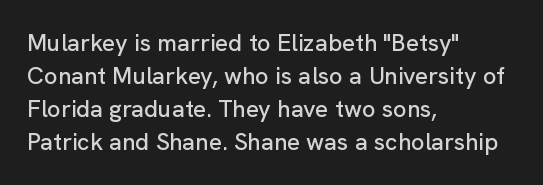
{"italic": "no", "underline": "no", "align": "left", "line_spacing": "normal", "line_spacing_ratio": 1.37, "letter_spacing": "normal", "letter_spacing_em": 0.0, "glyph_px": 24}
